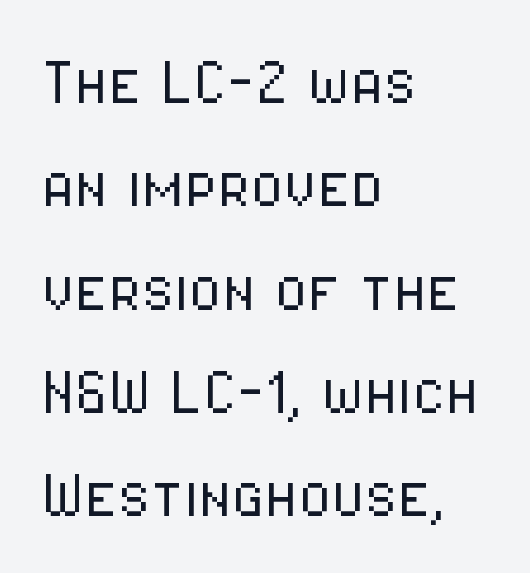
{"serif": "no", "italic": "no", "bold": "no", "weight": "light", "width": "condensed", "stroke_contrast": "low", "x_height": "medium", "monospaced": "no", "underline": "no", "align": "left", "line_spacing": "normal", "line_spacing_ratio": 1.36, "letter_spacing": "normal", "letter_spacing_em": 0.0, "glyph_px": 76}
